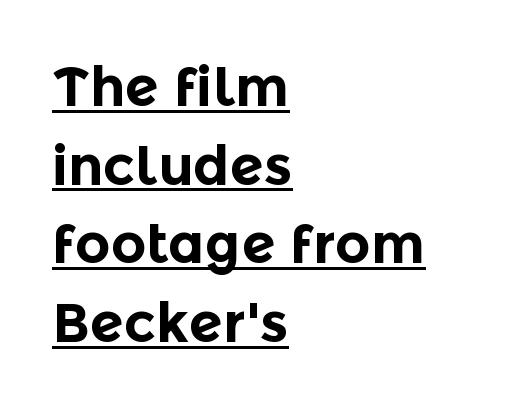
Q: Is the text bold? A: Yes.
Q: Is the text italic (slanted)? A: No, it is upright.
Q: Is the typeface a serif or a sans-serif typeface? A: Sans-serif.
Q: Is the text underlined? A: Yes.
Q: How is the paragraph aligned? A: Left-aligned.
Q: Is the spacing between letters normal or unusually wide? A: Normal.
Q: Is the spacing between lines tight, normal or loose? A: Normal.
Q: Width (condensed, normal, or wide)? A: Normal.
Q: x-height? A: Medium.
Q: Monospaced? A: No.
